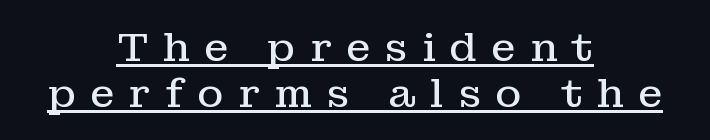
The image shows 40 px regular-weight serif type, upright; set centered, tight line spacing (1.15x), unusually wide letter spacing (+0.35 em), underlined; low stroke contrast and a medium x-height.
